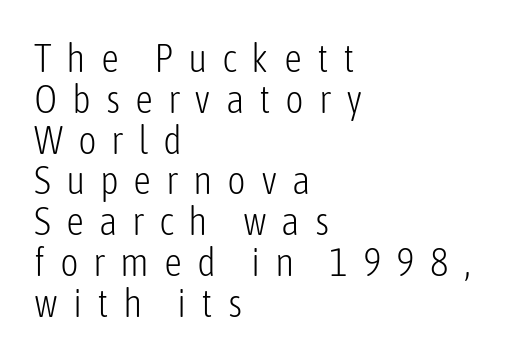
In terms of letterspacing, this is a distinctly airy, spread setting. These lines are rendered in a variable-pitch font. Type without underlining. The specimen reads as upright at a glance. A light-to-regular cut is what we see here.
